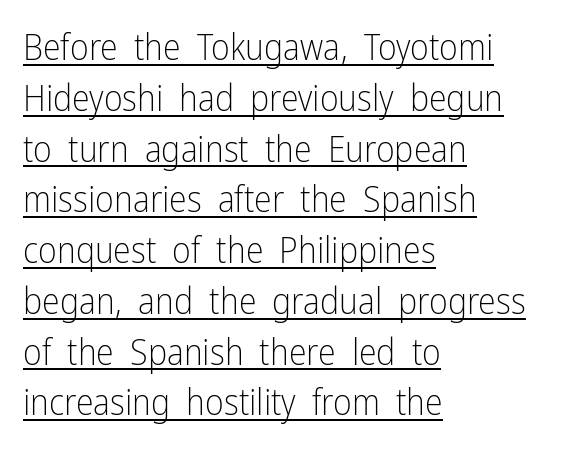
The image shows 36 px light, condensed sans-serif type, upright; set left-aligned, normal line spacing (1.41x), normal letter spacing, underlined; low stroke contrast and a medium x-height.
